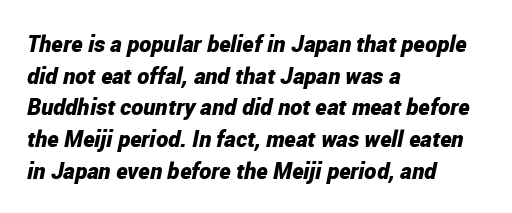
{"italic": "yes", "lean": "right", "slant_degrees": 12, "bold": "yes", "underline": "no", "align": "left", "line_spacing": "normal", "line_spacing_ratio": 1.38, "letter_spacing": "normal", "letter_spacing_em": 0.0, "glyph_px": 23}
